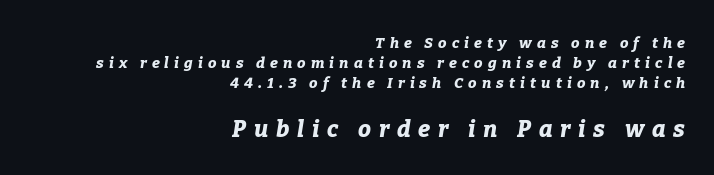
The image shows 23 px bold type, italic (leaning right); set right-aligned, normal line spacing (1.34x), unusually wide letter spacing (+0.34 em), not underlined; the second (bottom) block is 1.53x larger.
